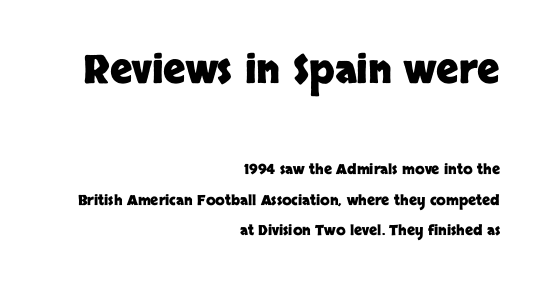
{"serif": "no", "italic": "no", "bold": "yes", "weight": "heavy", "width": "normal", "stroke_contrast": "low", "x_height": "large", "monospaced": "no", "underline": "no", "align": "right", "line_spacing": "loose", "line_spacing_ratio": 2.18, "letter_spacing": "normal", "letter_spacing_em": 0.0, "larger_block": "first", "size_ratio": 2.79, "glyph_px": 39}
